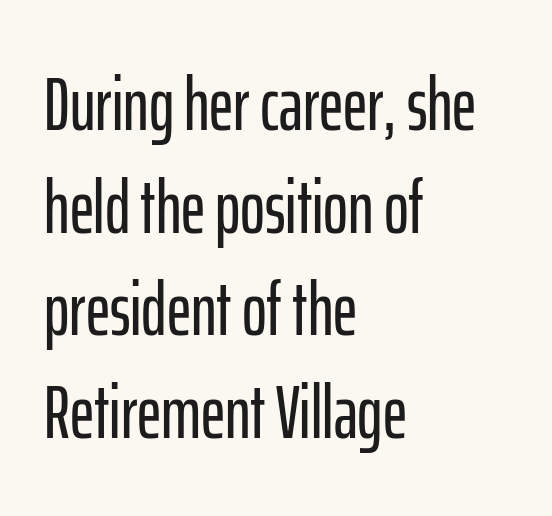
These lines sit exactly where default settings would place them. Style check: upright. Each word holds together tightly as a unit, with standard inter-letter gaps. Here the designer chose a conventional face with non-uniform glyph widths. Check the space under the baseline: it is left empty.
